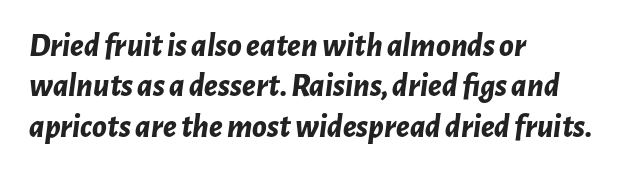
The image shows 33 px bold type, italic (leaning right); set left-aligned, line spacing 1.22x, normal letter spacing, not underlined; low stroke contrast and a medium x-height.
